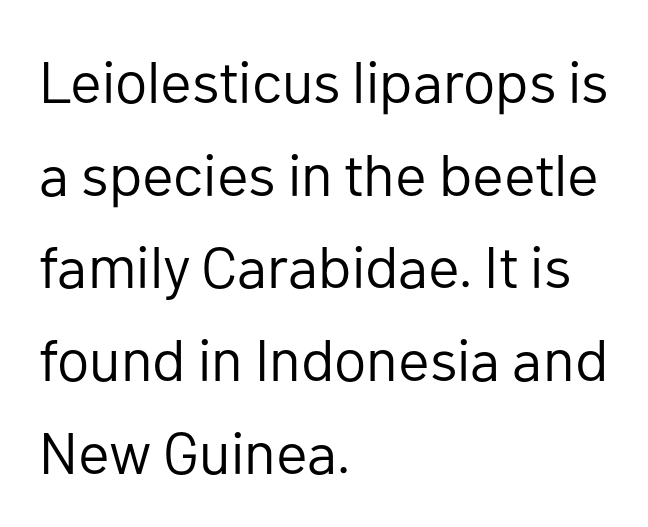
The image shows 59 px regular-weight sans-serif type, upright; set left-aligned, normal line spacing (1.57x), normal letter spacing, not underlined; low stroke contrast and a medium x-height.
